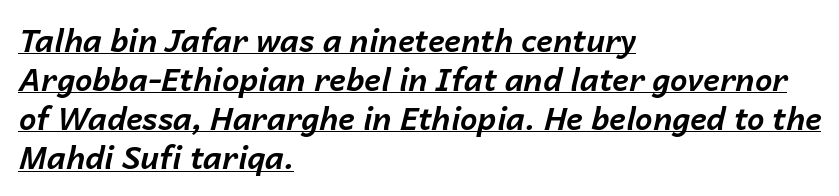
{"italic": "yes", "lean": "right", "slant_degrees": 14, "bold": "yes", "weight": "bold", "width": "normal", "stroke_contrast": "low", "x_height": "medium", "monospaced": "no", "underline": "yes", "align": "left", "line_spacing": "normal", "line_spacing_ratio": 1.26, "letter_spacing": "normal", "letter_spacing_em": 0.0, "glyph_px": 31}
